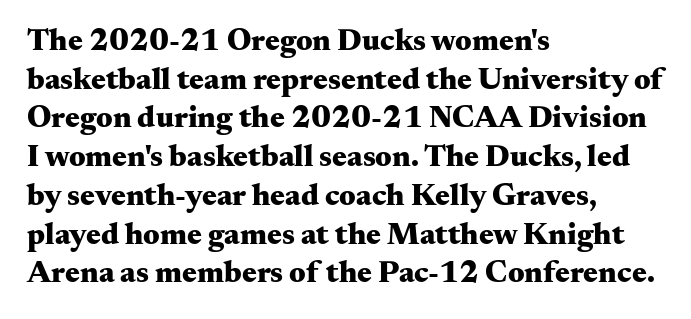
Q: Is the text bold? A: Yes.
Q: Is the text italic (slanted)? A: No, it is upright.
Q: Is the typeface a serif or a sans-serif typeface? A: Serif.
Q: Is the text underlined? A: No.
Q: How is the paragraph aligned? A: Left-aligned.
Q: Is the spacing between letters normal or unusually wide? A: Normal.
Q: Is the spacing between lines tight, normal or loose? A: Normal.
Q: Width (condensed, normal, or wide)? A: Wide.
Q: Stroke contrast? A: Medium.
Q: x-height? A: Small.
Q: Monospaced? A: No.
